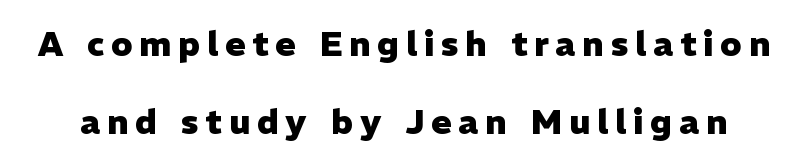
The image shows 34 px heavy sans-serif type, upright; set loose line spacing (2.29x), unusually wide letter spacing (+0.2 em), not underlined; low stroke contrast and a medium x-height.
